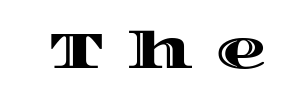
{"italic": "no", "width": "wide", "x_height": "large", "monospaced": "no", "underline": "no", "letter_spacing": "wide", "letter_spacing_em": 0.43, "glyph_px": 51}
